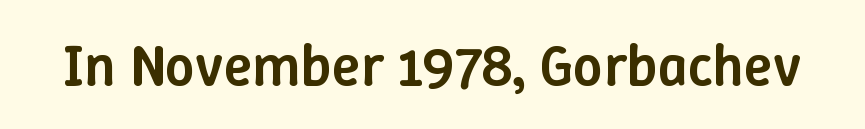
The image shows 59 px semibold type, upright; set normal letter spacing, not underlined; low stroke contrast and a medium x-height.
